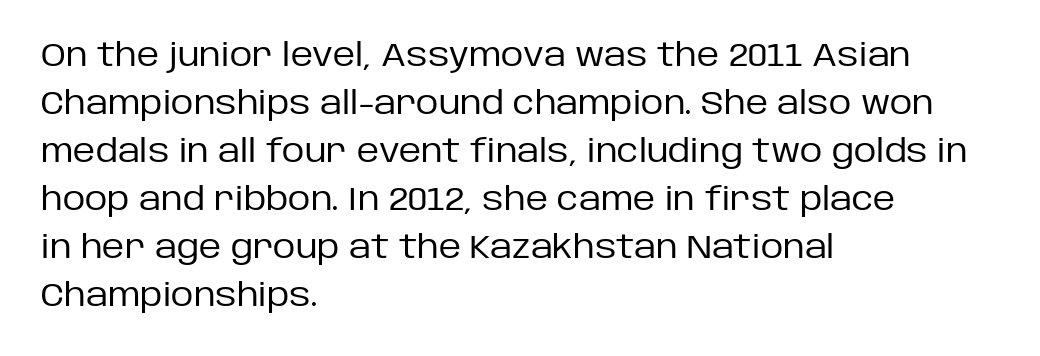
{"serif": "no", "italic": "no", "bold": "no", "weight": "regular", "width": "normal", "stroke_contrast": "low", "x_height": "large", "monospaced": "no", "underline": "no", "align": "left", "line_spacing": "normal", "line_spacing_ratio": 1.55, "letter_spacing": "normal", "letter_spacing_em": 0.0, "glyph_px": 31}
